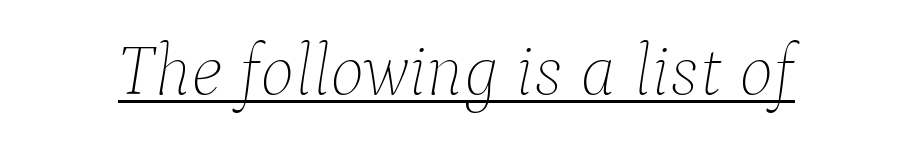
The image shows 73 px thin type, italic (leaning right); set normal letter spacing, underlined; low stroke contrast and a medium x-height.
